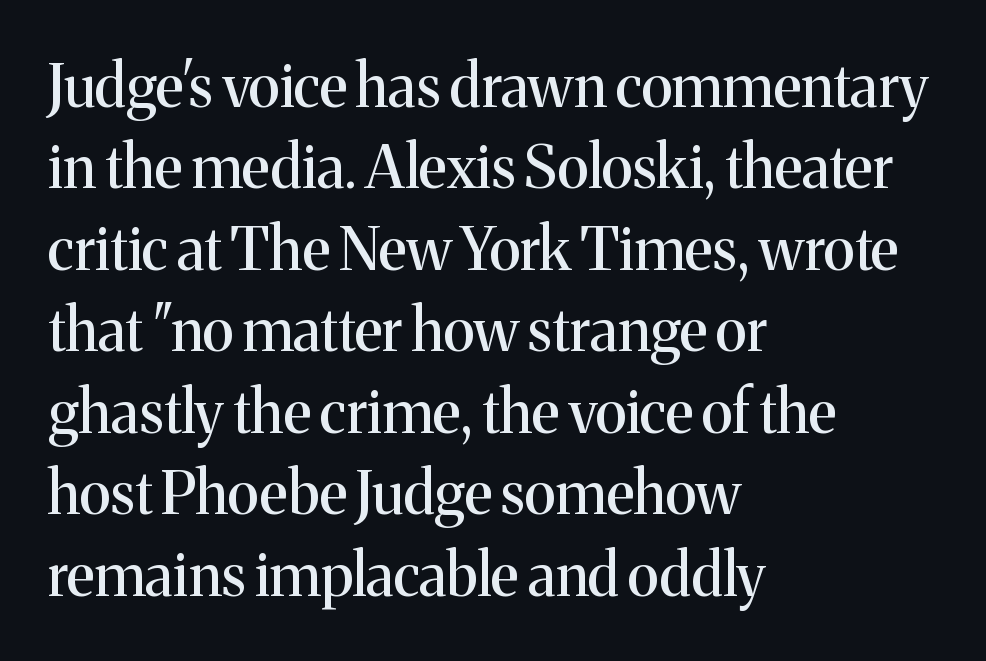
Q: Is the text italic (slanted)? A: No, it is upright.
Q: Is the typeface a serif or a sans-serif typeface? A: Serif.
Q: Is the text underlined? A: No.
Q: How is the paragraph aligned? A: Left-aligned.
Q: Is the spacing between letters normal or unusually wide? A: Normal.
Q: Is the spacing between lines tight, normal or loose? A: Normal.
Q: Width (condensed, normal, or wide)? A: Normal.
Q: Stroke contrast? A: Medium.
Q: x-height? A: Medium.
Q: Monospaced? A: No.
